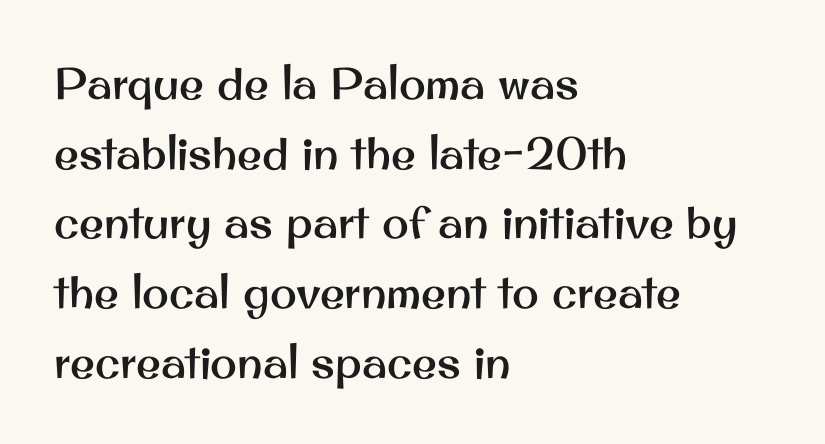
The text block is weighted toward the left margin, trailing off unevenly rightward. The tracking reads as untouched default to a designer's eye. The letters advance in unequal steps, a hallmark of proportional type. The type family on display is of the sans-serif kind. The block of text has a typical density, with ordinary space between rows. The letters stand straight up with perfectly vertical stems.
